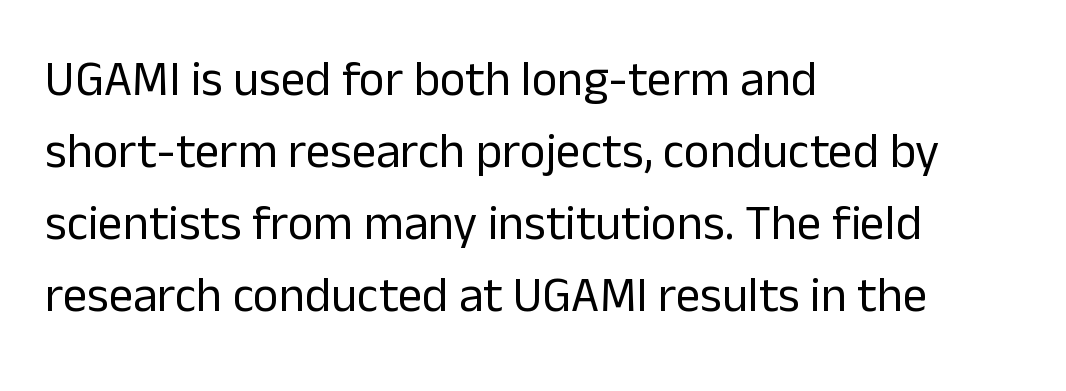
The image shows 49 px regular-weight sans-serif type, upright; set left-aligned, normal line spacing (1.47x), normal letter spacing, not underlined; low stroke contrast and a medium x-height.
